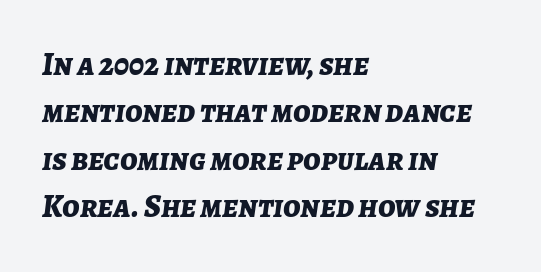
The text block is weighted toward the left margin, trailing off unevenly rightward. Tracking here is standard; glyphs follow each other at the usual distance. Each glyph is drawn with heavy, bold strokes. The axis of the letterforms is tilted away from vertical. The rendering uses natural spacing where letterforms have individual widths.
